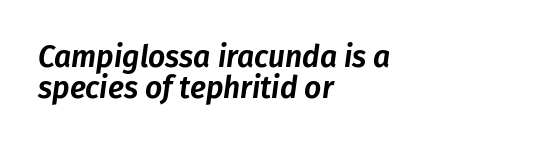
Letter spacing: default. These lines huddle together more closely than default settings would place them. Descender tails drop into unmarked territory. The text carries the slant typical of an italic or oblique font.
